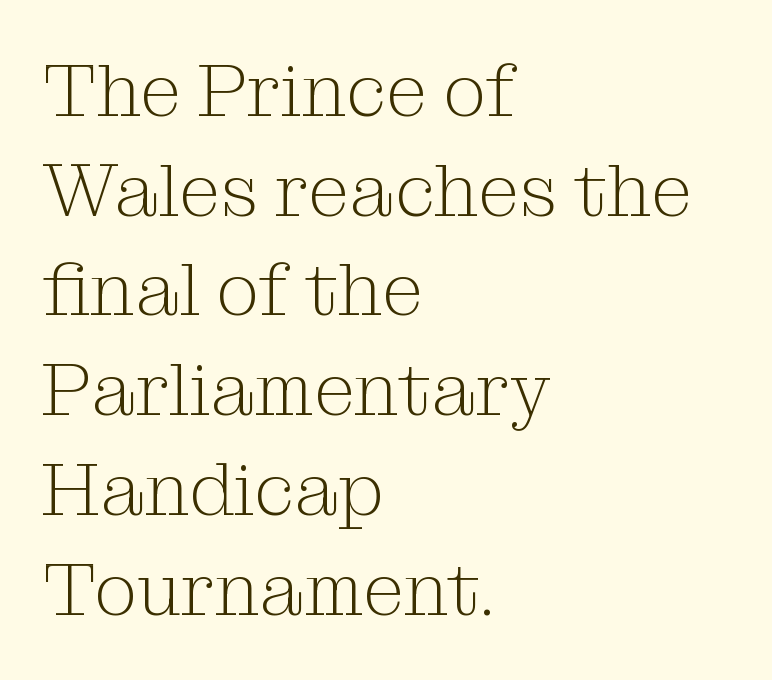
The lines sit at an ordinary, default distance from one another. Every character sits straight up, as roman type does. Are there feet on the stems? There are — it's a serif. Nobody drew a line under any word here. Short note: letters normally spaced. The letters advance in unequal steps, a hallmark of proportional type.
